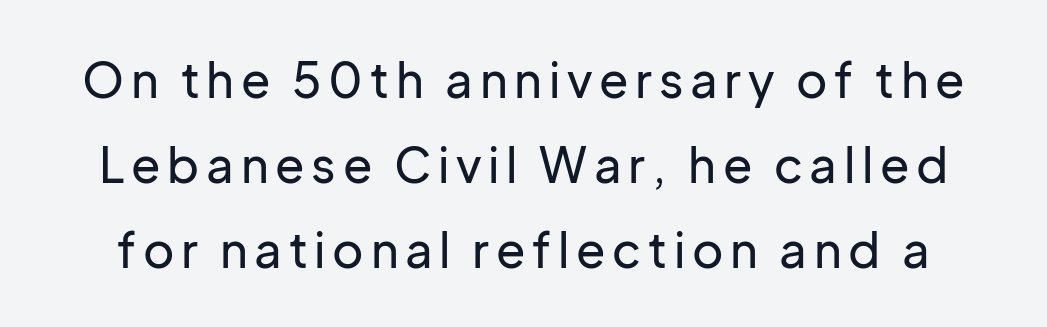
{"serif": "no", "italic": "no", "width": "normal", "stroke_contrast": "low", "x_height": "medium", "monospaced": "no", "underline": "no", "line_spacing_ratio": 1.77, "glyph_px": 48}
